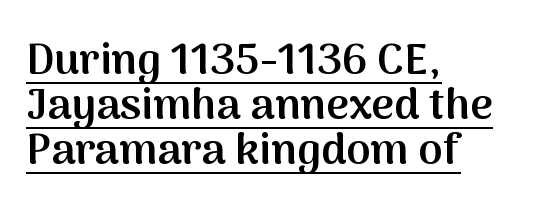
Q: Is the text bold? A: Semi-bold.
Q: Is the text italic (slanted)? A: No, it is upright.
Q: Is the typeface a serif or a sans-serif typeface? A: Sans-serif.
Q: Is the text underlined? A: Yes.
Q: How is the paragraph aligned? A: Left-aligned.
Q: Is the spacing between letters normal or unusually wide? A: Normal.
Q: Is the spacing between lines tight, normal or loose? A: Tight.
Q: Width (condensed, normal, or wide)? A: Normal.
Q: Stroke contrast? A: Medium.
Q: x-height? A: Medium.
Q: Monospaced? A: No.
